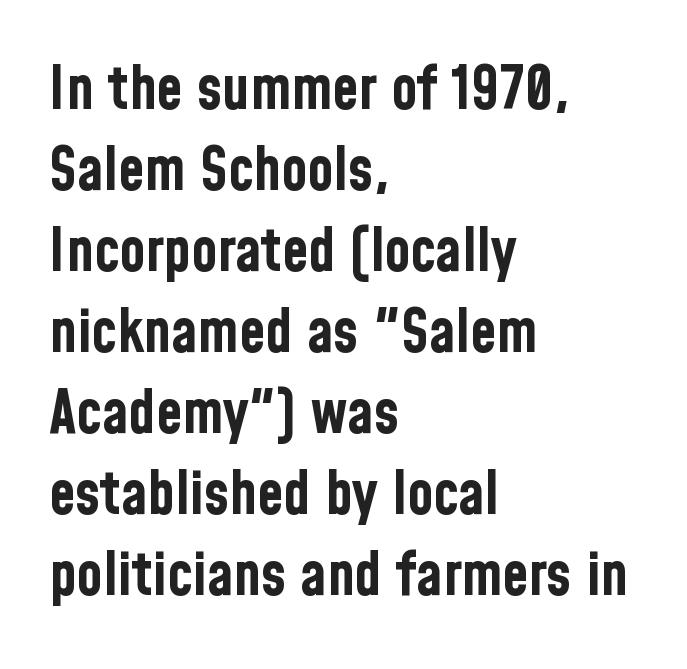
The image shows 60 px bold, condensed sans-serif type, upright; set left-aligned, normal line spacing (1.35x), normal letter spacing, not underlined; low stroke contrast and a medium x-height.
